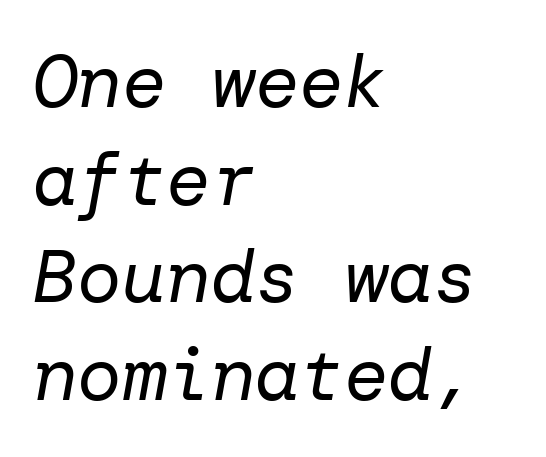
Students, observe: this is what conventionally led text looks like. Nothing heavy about these letters — not bold at all. A clean baseline with only descenders dipping below it. The paragraph has a hard left edge and a soft right edge. Characters are canted at an angle relative to the baseline's perpendicular. Tracking here is standard; glyphs follow each other at the usual distance.
